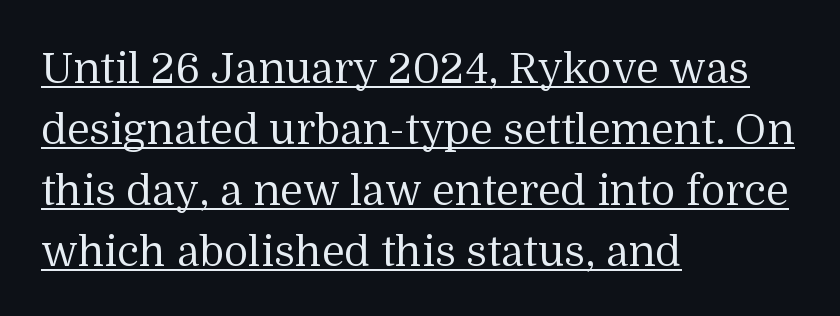
The image shows 42 px regular-weight serif type, upright; set left-aligned, normal line spacing (1.45x), normal letter spacing, underlined; medium stroke contrast and a medium x-height.
